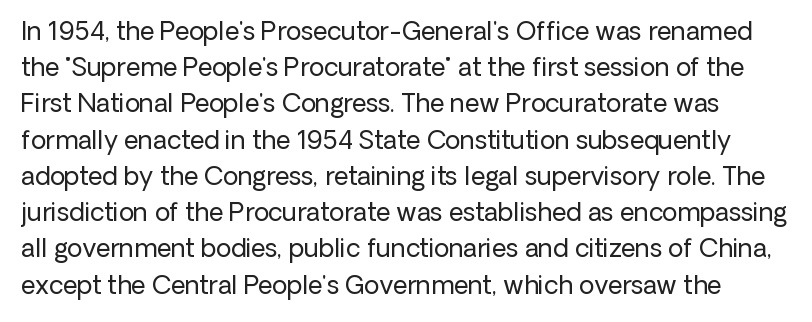
Vertical spacing — default. Weight: not bold — regular or lighter. Posture: vertical. Letter spacing: default. The zone under the glyphs is completely vacant.
